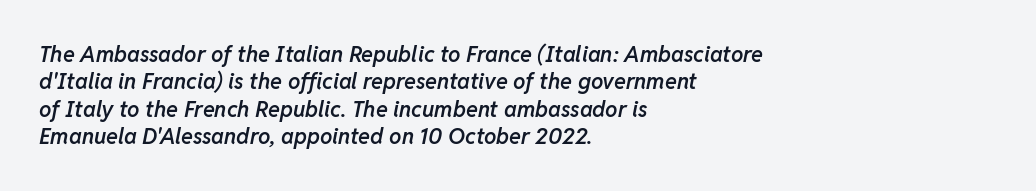
{"italic": "yes", "lean": "right", "slant_degrees": 11, "bold": "semi", "underline": "no", "align": "left", "line_spacing": "normal", "line_spacing_ratio": 1.25, "letter_spacing": "normal", "letter_spacing_em": 0.0, "glyph_px": 22}
